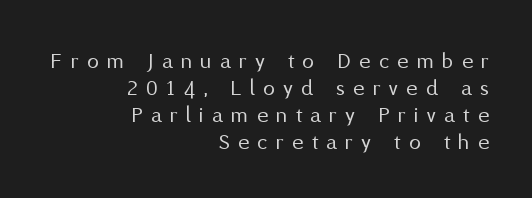
The designer dialed line spacing down below the default. The weight would be labelled regular, book, light, or lighter still. A clean baseline with only descenders dipping below it. Honestly, the letter spacing is so wide it's the main thing you notice.
